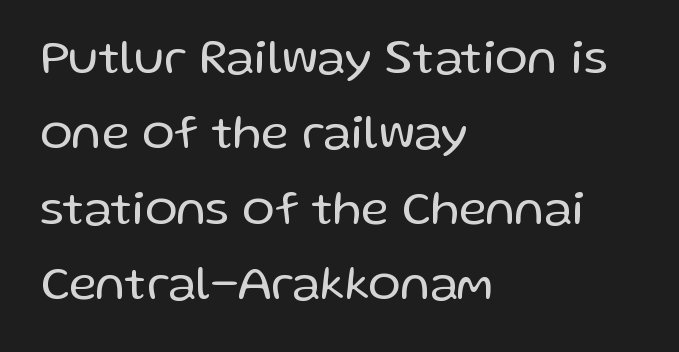
Q: Is the text bold? A: No.
Q: Is the text italic (slanted)? A: No, it is upright.
Q: Is the typeface a serif or a sans-serif typeface? A: Sans-serif.
Q: Is the text underlined? A: No.
Q: How is the paragraph aligned? A: Left-aligned.
Q: Is the spacing between letters normal or unusually wide? A: Normal.
Q: Is the spacing between lines tight, normal or loose? A: Normal.
Q: Width (condensed, normal, or wide)? A: Normal.
Q: Stroke contrast? A: Low.
Q: x-height? A: Medium.
Q: Monospaced? A: No.
